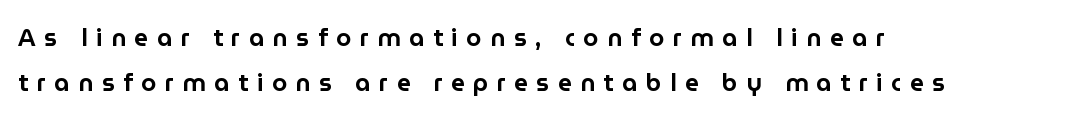
Q: Is the text italic (slanted)? A: No, it is upright.
Q: Is the text underlined? A: No.
Q: How is the paragraph aligned? A: Left-aligned.
Q: Is the spacing between letters normal or unusually wide? A: Unusually wide.
